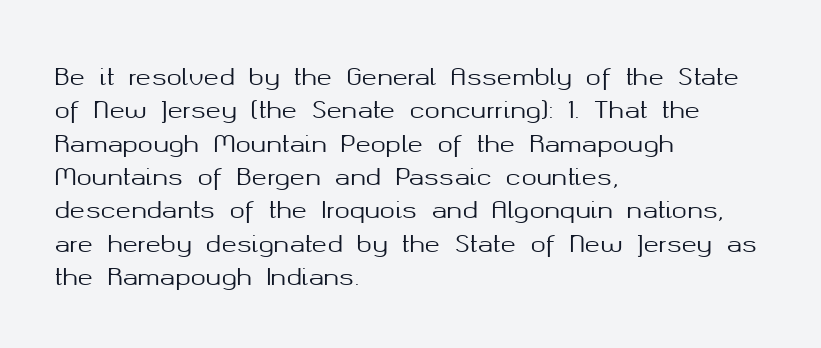
{"italic": "no", "underline": "no", "align": "left", "line_spacing": "normal", "line_spacing_ratio": 1.45, "letter_spacing": "normal", "letter_spacing_em": 0.0, "glyph_px": 23}
